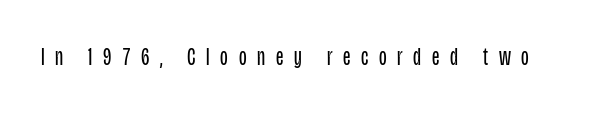
Q: Is the text bold? A: No.
Q: Is the text italic (slanted)? A: No, it is upright.
Q: Is the text underlined? A: No.
Q: Is the spacing between letters normal or unusually wide? A: Unusually wide.
